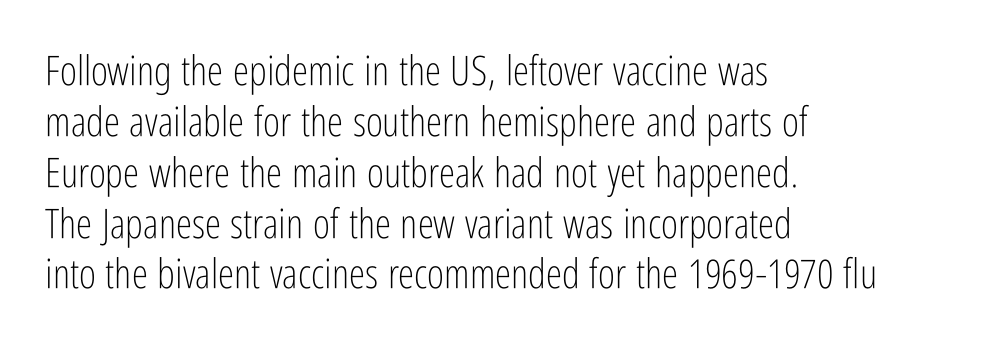
I'd call this a sans setting — the letters go barefoot. A typesetter would call this proportional, since set widths differ per character. Stems and bowls with no extra thickness — not bold. The letterforms sit shoulder to shoulder at normal distance.
